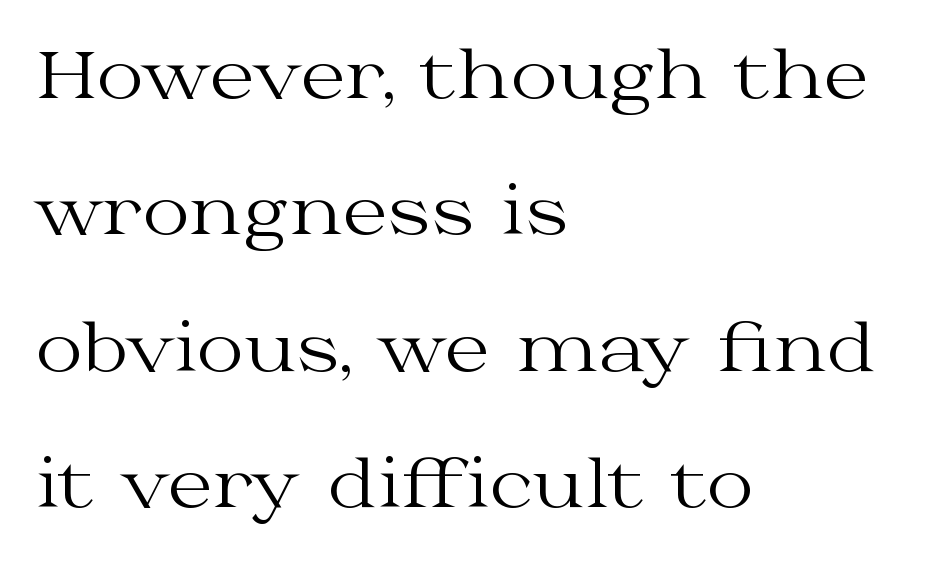
The image shows 65 px regular-weight, wide serif type, upright; set left-aligned, loose line spacing (2.1x), normal letter spacing, not underlined; medium stroke contrast and a medium x-height.
